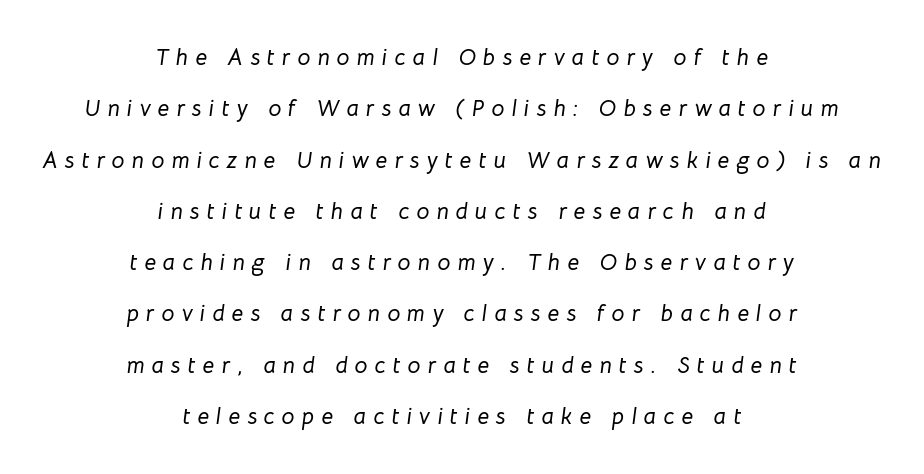
Slant detected: the letters are inclined. Both edges are ragged and mirror each other, which tells us the setting is centered. The baseline area is clear. Look at the tracking — it's clearly loosened, letters drifting apart.
